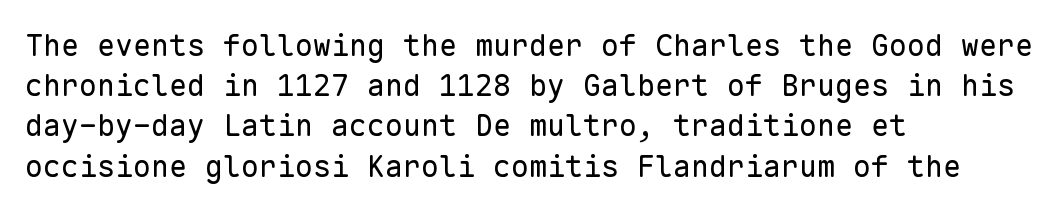
{"serif": "no", "italic": "no", "bold": "no", "weight": "regular", "width": "normal", "stroke_contrast": "low", "x_height": "medium", "monospaced": "yes", "underline": "no", "align": "left", "line_spacing": "normal", "line_spacing_ratio": 1.34, "letter_spacing": "normal", "letter_spacing_em": 0.0, "glyph_px": 30}
